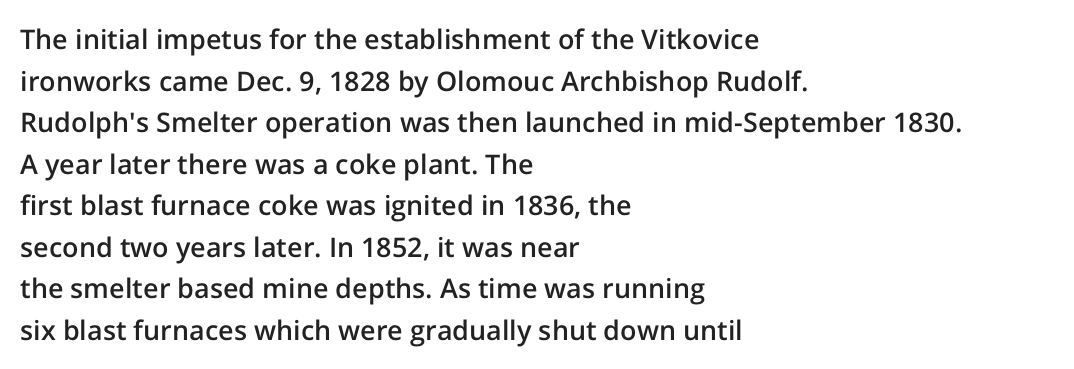
The foot of each line stays bare and open. Teacher's note: observe the even left margin — that is flush-left alignment. Summary of vertical rhythm: regular, with standard interline spacing. The typesetting leans somewhat heavy: a semibold. The lettering stays uniformly vertical, giving the passage a roman look.
